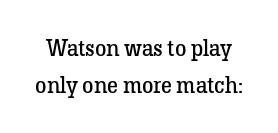
Q: Is the text bold? A: No.
Q: Is the text italic (slanted)? A: No, it is upright.
Q: Is the text underlined? A: No.
Q: Is the spacing between letters normal or unusually wide? A: Normal.
Q: Is the spacing between lines tight, normal or loose? A: Normal.
